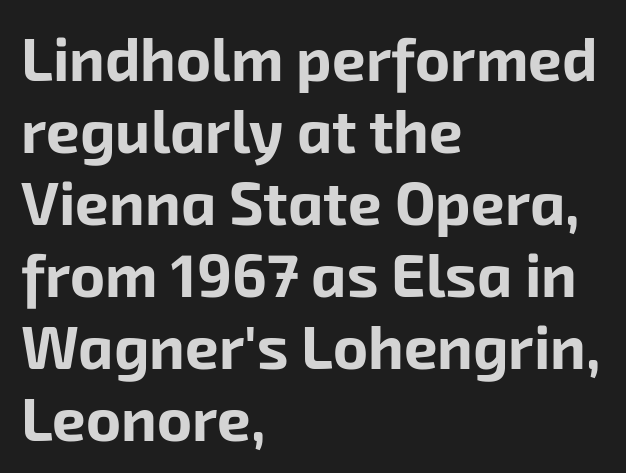
Q: Is the text bold? A: Yes.
Q: Is the typeface a serif or a sans-serif typeface? A: Sans-serif.
Q: Is the text underlined? A: No.
Q: How is the paragraph aligned? A: Left-aligned.
Q: Is the spacing between letters normal or unusually wide? A: Normal.
Q: Width (condensed, normal, or wide)? A: Normal.
Q: Stroke contrast? A: Low.
Q: x-height? A: Medium.
Q: Monospaced? A: No.
